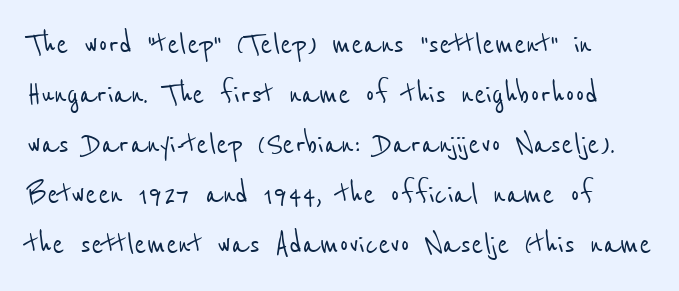
Q: Is the typeface a serif or a sans-serif typeface? A: Sans-serif.
Q: Is the text underlined? A: No.
Q: Is the spacing between letters normal or unusually wide? A: Normal.
Q: Is the spacing between lines tight, normal or loose? A: Normal.
Q: Width (condensed, normal, or wide)? A: Condensed.
Q: Stroke contrast? A: Low.
Q: x-height? A: Medium.
Q: Monospaced? A: No.
